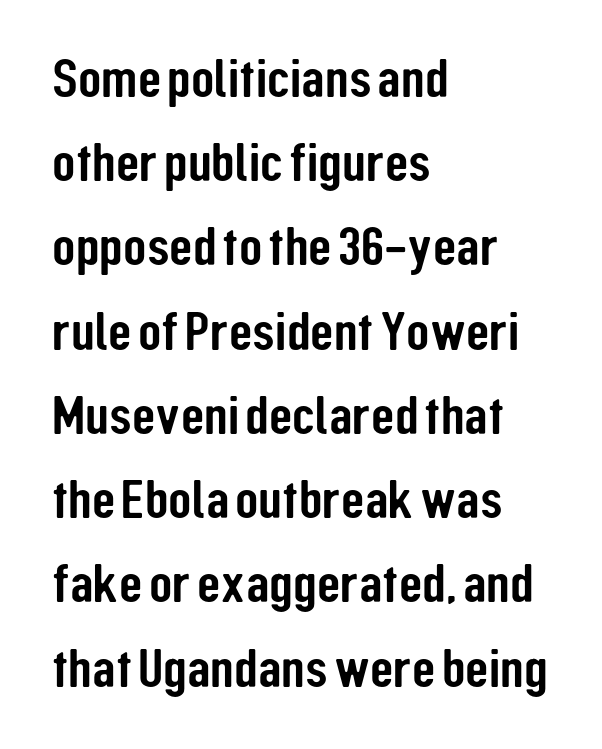
The gap between lines stays unmarked. You could not count columns in this text — the font is proportionally spaced. Between one letter and the next there's only the usual sliver of space. Letterform terminals end flat and unadorned throughout the passage.
